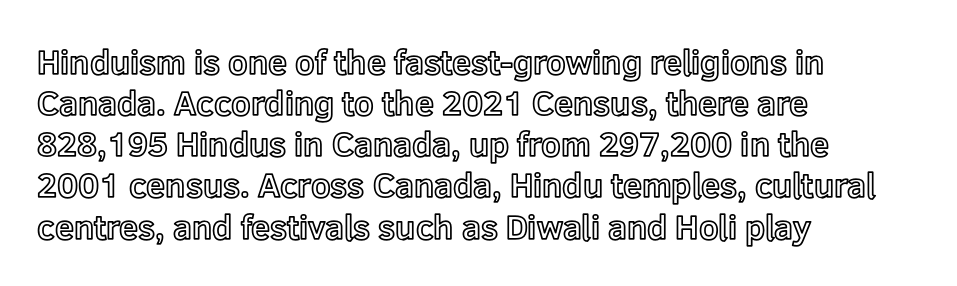
Every stem runs plumb, perpendicular to the baseline. In CSS terms this would be text-align: left. You could not count columns in this text — the font is proportionally spaced. Just letters on the line, the space beneath them empty. Short note: letters normally spaced.
